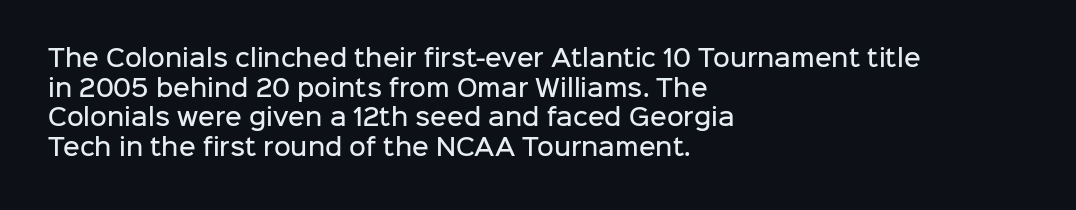
Stroke thickness is moderately raised; the sample reads as semibold. Vertical strokes here are truly vertical. The area under the type is left untouched. Summary of vertical rhythm: regular, with standard interline spacing.
